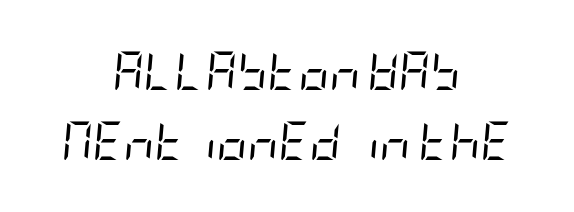
The words here are not underlined. Vertical stems look standard width or narrower in stroke. Layout note: lines centered. Nobody touched the tracking dial on this one.
